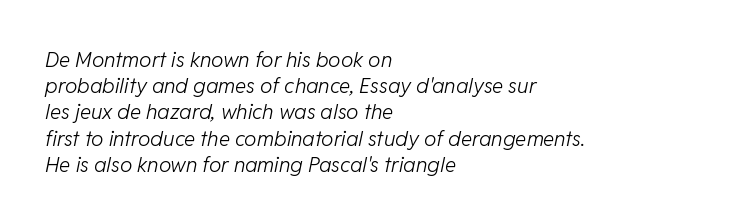
{"italic": "yes", "lean": "right", "slant_degrees": 11, "bold": "no", "underline": "no", "align": "left", "line_spacing": "normal", "line_spacing_ratio": 1.25, "letter_spacing": "normal", "letter_spacing_em": 0.0, "glyph_px": 21}
